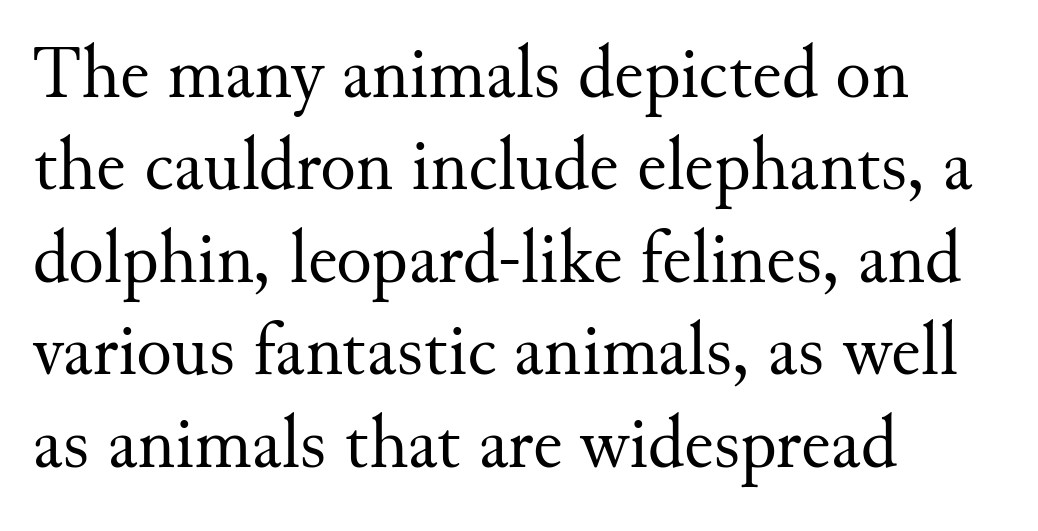
The image shows 74 px regular-weight serif type, upright; set left-aligned, normal line spacing (1.25x), normal letter spacing, not underlined; medium stroke contrast and a small x-height.
